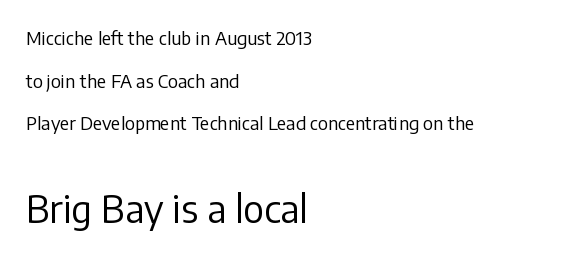
Do the characters align in a grid? No, the font is proportional. Caption: standard tracking, unaltered. Bold? No — there's no thickening of the strokes. In terms of letterform style, serifs are entirely absent.
